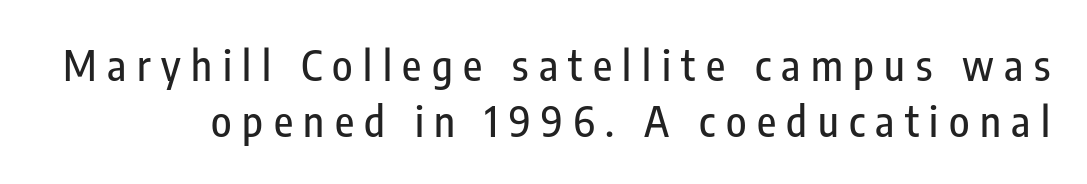
Q: Is the text italic (slanted)? A: No, it is upright.
Q: Is the typeface a serif or a sans-serif typeface? A: Sans-serif.
Q: Is the text underlined? A: No.
Q: Is the spacing between letters normal or unusually wide? A: Unusually wide.
Q: Is the spacing between lines tight, normal or loose? A: Normal.
Q: Width (condensed, normal, or wide)? A: Condensed.
Q: Stroke contrast? A: Low.
Q: x-height? A: Medium.
Q: Monospaced? A: No.
